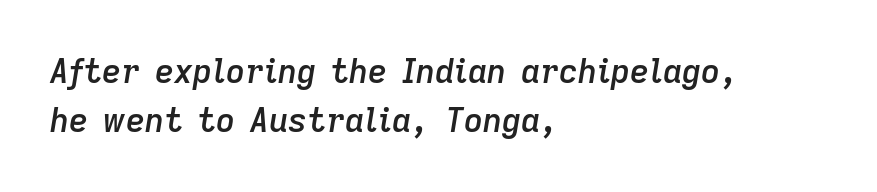
Q: Is the text bold? A: Semi-bold.
Q: Is the text italic (slanted)? A: Yes, it leans right by about 9 degrees.
Q: Is the text underlined? A: No.
Q: How is the paragraph aligned? A: Left-aligned.
Q: Is the spacing between letters normal or unusually wide? A: Normal.
Q: Is the spacing between lines tight, normal or loose? A: Normal.
Q: Width (condensed, normal, or wide)? A: Normal.
Q: Stroke contrast? A: Low.
Q: x-height? A: Medium.
Q: Monospaced? A: No.
